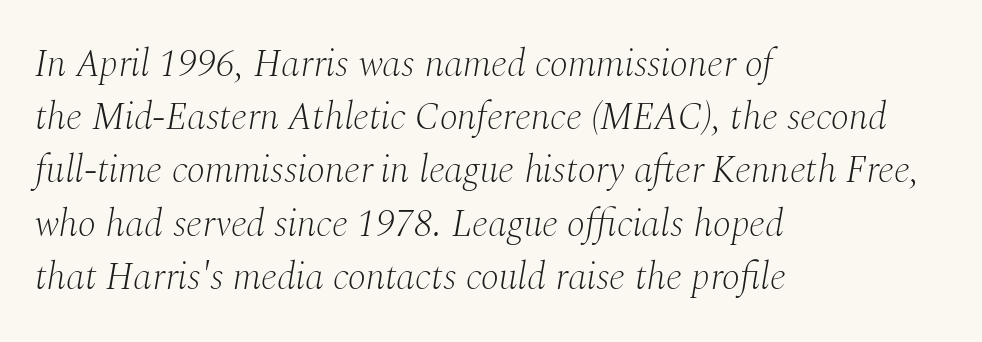
Yep, those are serifs on the letters. Think of a printed novel: that variable character pitch is what you see here. Designer's note — italics engaged. Lines of text with bare space underneath.
